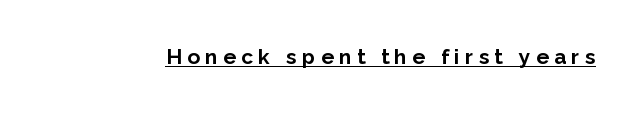
The image shows 21 px bold type, upright; set unusually wide letter spacing (+0.26 em), underlined.
